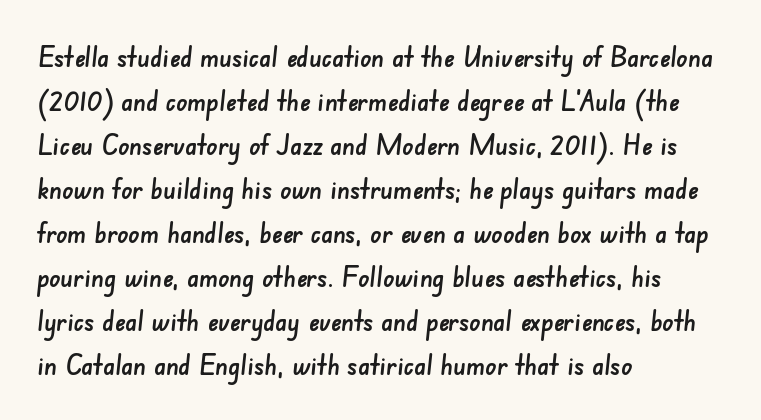
{"serif": "no", "width": "normal", "stroke_contrast": "low", "x_height": "small", "monospaced": "no", "underline": "no", "align": "left", "line_spacing": "normal", "line_spacing_ratio": 1.57, "letter_spacing": "normal", "letter_spacing_em": 0.0, "glyph_px": 28}
